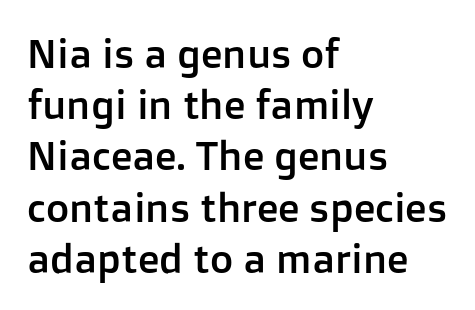
{"serif": "no", "italic": "no", "width": "normal", "stroke_contrast": "low", "x_height": "medium", "monospaced": "no", "underline": "no", "align": "left", "line_spacing": "normal", "line_spacing_ratio": 1.28, "letter_spacing": "normal", "letter_spacing_em": 0.0, "glyph_px": 40}
